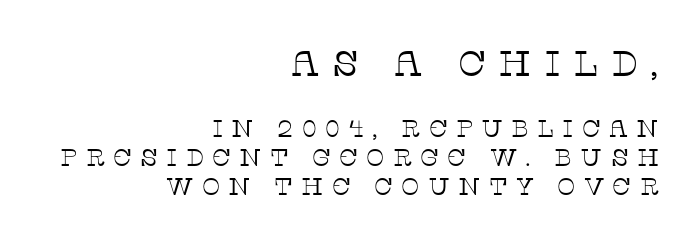
Check under the words: just untouched page. The letterforms stand isolated, each surrounded by extra space. The passage shown begins with its larger block and ends with its smaller one. You can tell from the footed stems that serif type was used.
